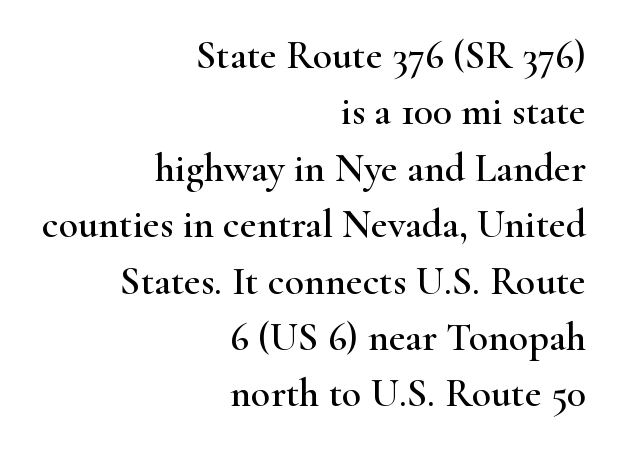
{"serif": "yes", "italic": "no", "width": "wide", "stroke_contrast": "high", "x_height": "small", "monospaced": "no", "underline": "no", "align": "right", "line_spacing": "normal", "line_spacing_ratio": 1.41, "letter_spacing": "normal", "letter_spacing_em": 0.0, "glyph_px": 40}
